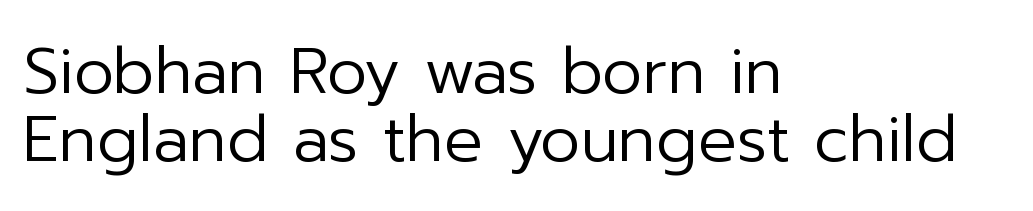
{"serif": "no", "italic": "no", "bold": "no", "weight": "regular", "width": "normal", "stroke_contrast": "low", "x_height": "medium", "monospaced": "no", "underline": "no", "align": "left", "line_spacing": "tight", "line_spacing_ratio": 1.06, "letter_spacing": "normal", "letter_spacing_em": 0.0, "glyph_px": 64}
